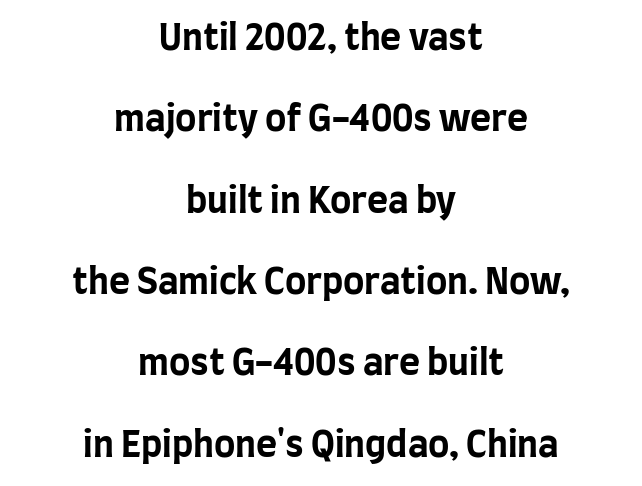
The face used here is proportionally spaced, like ordinary book or web type. A typesetter would call this zero additional tracking. Posture: straight, roman, zero tilt. These lines are centered, leaving both edges ragged.
